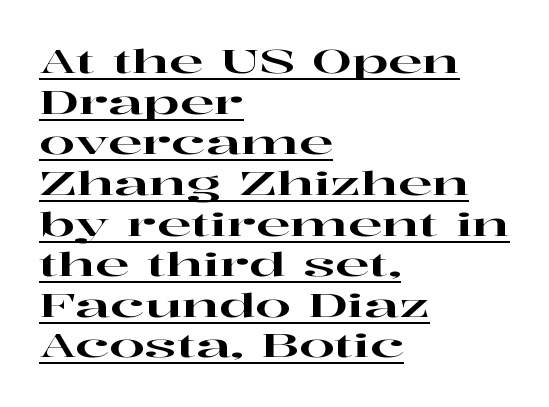
{"serif": "yes", "italic": "no", "width": "wide", "stroke_contrast": "high", "x_height": "medium", "monospaced": "no", "underline": "yes", "align": "left", "line_spacing": "normal", "line_spacing_ratio": 1.27, "letter_spacing": "normal", "letter_spacing_em": 0.0, "glyph_px": 32}
